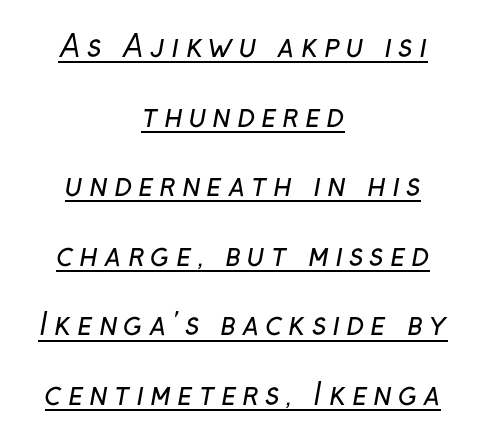
{"serif": "no", "bold": "no", "weight": "regular", "width": "normal", "stroke_contrast": "low", "x_height": "medium", "monospaced": "no", "underline": "yes", "align": "center", "line_spacing": "loose", "line_spacing_ratio": 2.32, "letter_spacing": "wide", "letter_spacing_em": 0.2, "glyph_px": 30}
